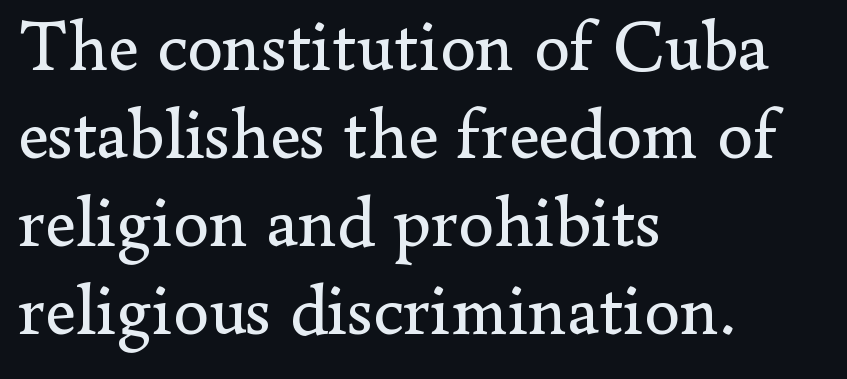
Q: Is the text bold? A: No.
Q: Is the text italic (slanted)? A: No, it is upright.
Q: Is the typeface a serif or a sans-serif typeface? A: Serif.
Q: Is the text underlined? A: No.
Q: How is the paragraph aligned? A: Left-aligned.
Q: Is the spacing between letters normal or unusually wide? A: Normal.
Q: Width (condensed, normal, or wide)? A: Normal.
Q: Stroke contrast? A: Low.
Q: x-height? A: Small.
Q: Monospaced? A: No.
